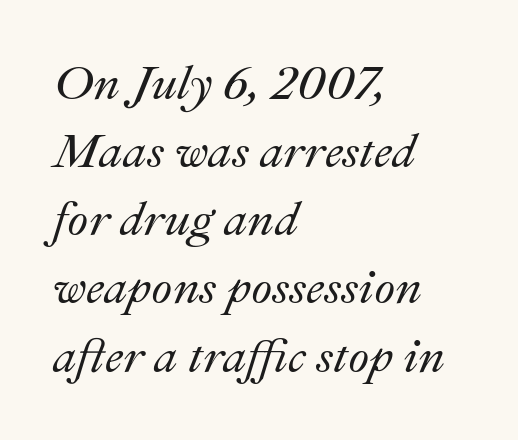
{"italic": "yes", "lean": "right", "slant_degrees": 22, "width": "normal", "stroke_contrast": "medium", "x_height": "small", "monospaced": "no", "underline": "no", "align": "left", "line_spacing": "normal", "line_spacing_ratio": 1.42, "letter_spacing": "normal", "letter_spacing_em": 0.0, "glyph_px": 48}
